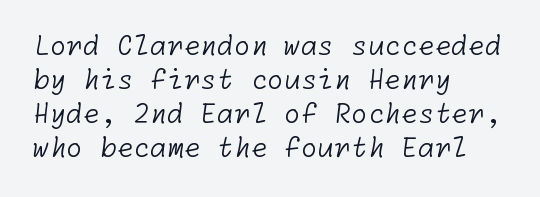
Q: Is the text bold? A: No.
Q: Is the text underlined? A: No.
Q: How is the paragraph aligned? A: Left-aligned.
Q: Is the spacing between letters normal or unusually wide? A: Normal.
Q: Is the spacing between lines tight, normal or loose? A: Normal.
